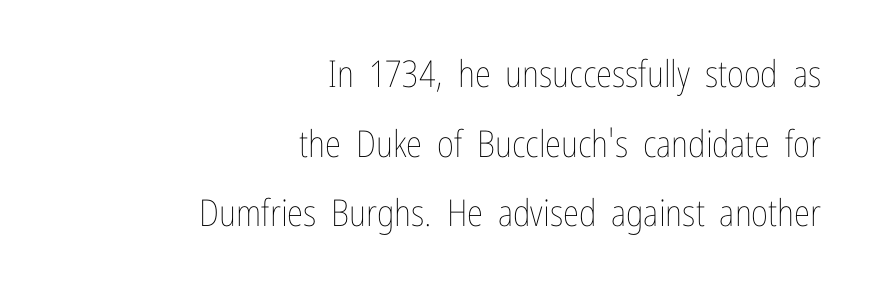
The image shows 37 px thin, condensed type, upright; set right-aligned, line spacing 1.88x, normal letter spacing, not underlined; low stroke contrast and a medium x-height.
